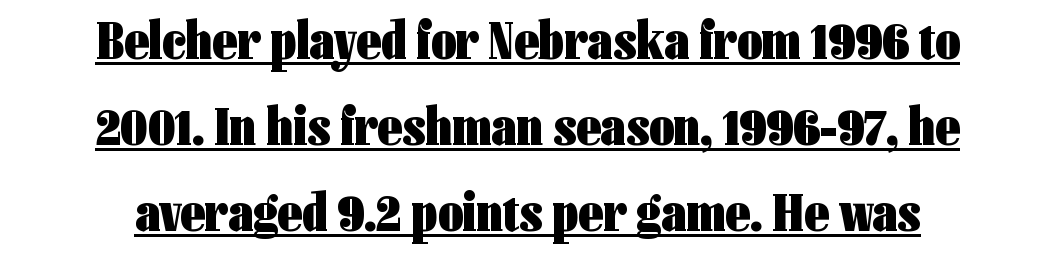
{"serif": "no", "italic": "no", "bold": "yes", "weight": "heavy", "width": "condensed", "stroke_contrast": "low", "x_height": "medium", "monospaced": "no", "underline": "yes", "align": "center", "line_spacing": "normal", "line_spacing_ratio": 1.59, "letter_spacing": "normal", "letter_spacing_em": 0.0, "glyph_px": 54}
